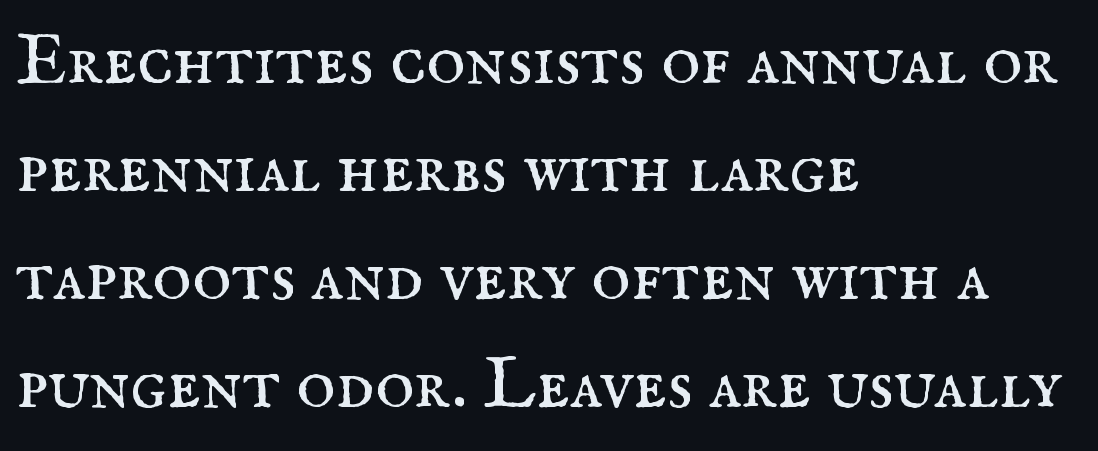
In terms of letterspacing, this is plain default setting. Looks like regular typesetting: each glyph gets only the width it needs. This is roman type, the default non-slanted kind. Yep, those are serifs on the letters. The words here are not underlined.
